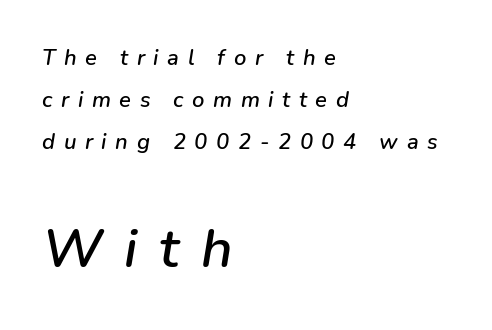
Q: Is the text italic (slanted)? A: Yes, it leans right by about 9 degrees.
Q: Is the text underlined? A: No.
Q: How is the paragraph aligned? A: Left-aligned.
Q: Is the spacing between letters normal or unusually wide? A: Unusually wide.
Q: Is the spacing between lines tight, normal or loose? A: Loose.
Q: Which block of text is set in a larger size, the first (top) or the second (bottom)? A: The second (bottom) one.
Q: Width (condensed, normal, or wide)? A: Normal.
Q: Stroke contrast? A: Low.
Q: x-height? A: Medium.
Q: Monospaced? A: No.
